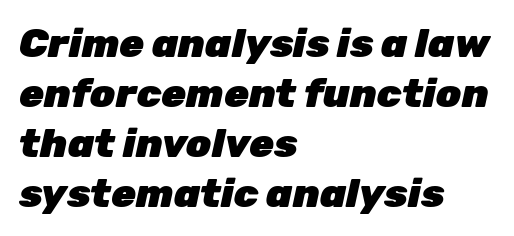
The image shows 40 px heavy type, italic (leaning right); set left-aligned, normal line spacing (1.25x), normal letter spacing, not underlined; low stroke contrast and a medium x-height.
